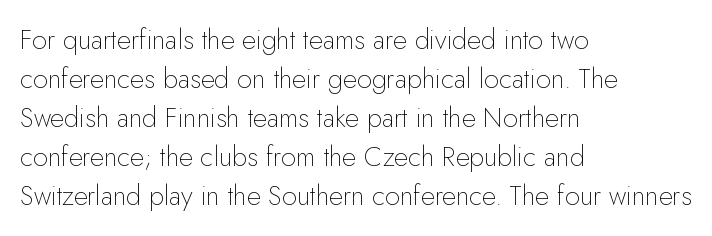
The image shows 27 px text type, upright; set left-aligned, normal line spacing (1.44x), normal letter spacing, not underlined.
